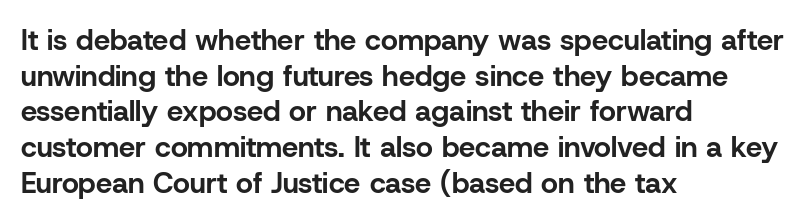
Q: Is the text bold? A: Yes.
Q: Is the text italic (slanted)? A: No, it is upright.
Q: Is the typeface a serif or a sans-serif typeface? A: Sans-serif.
Q: Is the text underlined? A: No.
Q: How is the paragraph aligned? A: Left-aligned.
Q: Is the spacing between letters normal or unusually wide? A: Normal.
Q: Width (condensed, normal, or wide)? A: Normal.
Q: Stroke contrast? A: Low.
Q: x-height? A: Medium.
Q: Monospaced? A: No.
